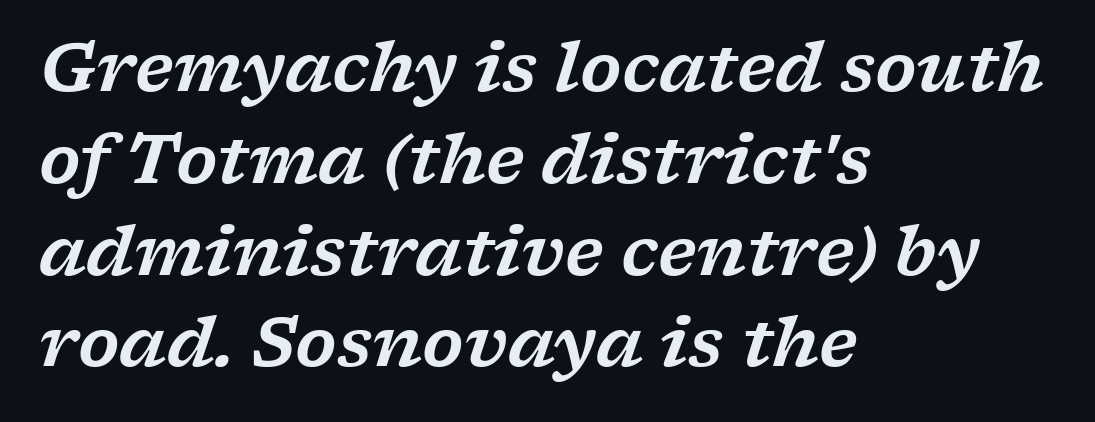
{"serif": "yes", "italic": "yes", "lean": "right", "slant_degrees": 17, "width": "wide", "stroke_contrast": "low", "x_height": "medium", "monospaced": "no", "underline": "no", "align": "left", "line_spacing": "normal", "line_spacing_ratio": 1.37, "letter_spacing": "normal", "letter_spacing_em": 0.0, "glyph_px": 67}
